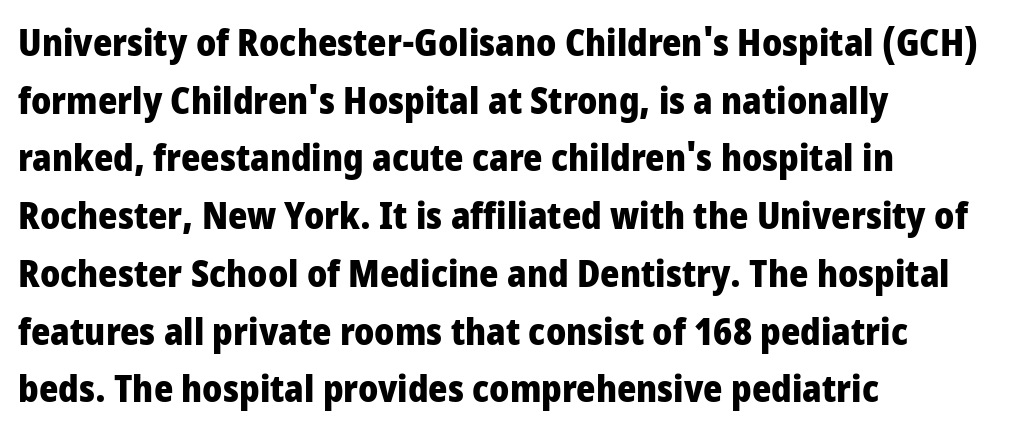
Tracking value appears to be zero — textbook default spacing. The axis of the letterforms is exactly vertical. Typeset ragged right — the left edge is the straight one. Weight check: bold — yes, fully. Each letter keeps its own natural width here, so spacing adapts to shape.
